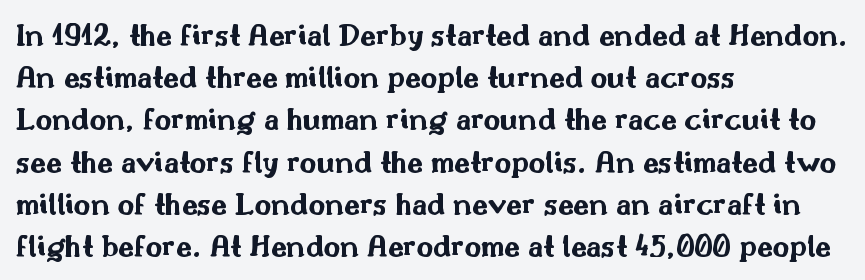
{"serif": "no", "italic": "no", "bold": "yes", "weight": "bold", "width": "wide", "stroke_contrast": "medium", "x_height": "small", "monospaced": "no", "underline": "no", "align": "left", "line_spacing": "normal", "line_spacing_ratio": 1.32, "letter_spacing": "normal", "letter_spacing_em": 0.0, "glyph_px": 32}
